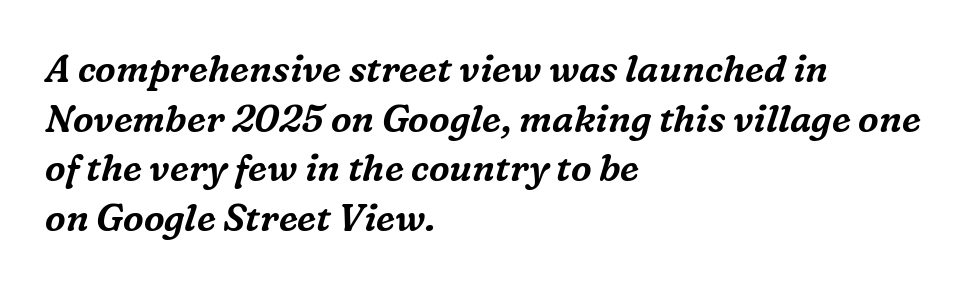
In terms of letterspacing, this is plain default setting. The passage shown is not underscored anywhere. The typeface chosen for these lines features serifs. You can tell it's italic because the verticals aren't actually vertical. Casual observation: everything's shoved over to the left.
